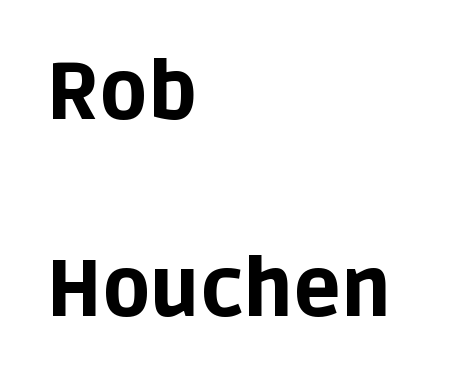
{"serif": "no", "italic": "no", "bold": "yes", "weight": "bold", "width": "normal", "stroke_contrast": "low", "x_height": "large", "monospaced": "no", "underline": "no", "align": "left", "line_spacing": "loose", "line_spacing_ratio": 2.49, "letter_spacing": "normal", "letter_spacing_em": 0.0, "glyph_px": 79}
